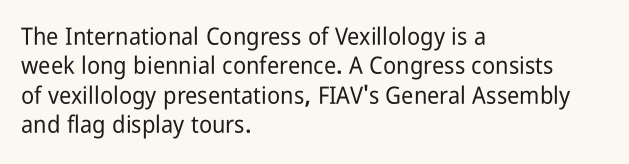
{"italic": "no", "underline": "no", "align": "left", "line_spacing_ratio": 1.22, "letter_spacing": "normal", "letter_spacing_em": 0.0, "glyph_px": 24}
